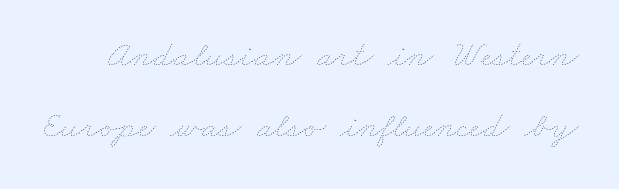
{"bold": "no", "weight": "thin", "width": "wide", "stroke_contrast": "low", "x_height": "small", "monospaced": "no", "underline": "no", "line_spacing": "loose", "line_spacing_ratio": 1.91, "letter_spacing": "normal", "letter_spacing_em": 0.0, "glyph_px": 37}
